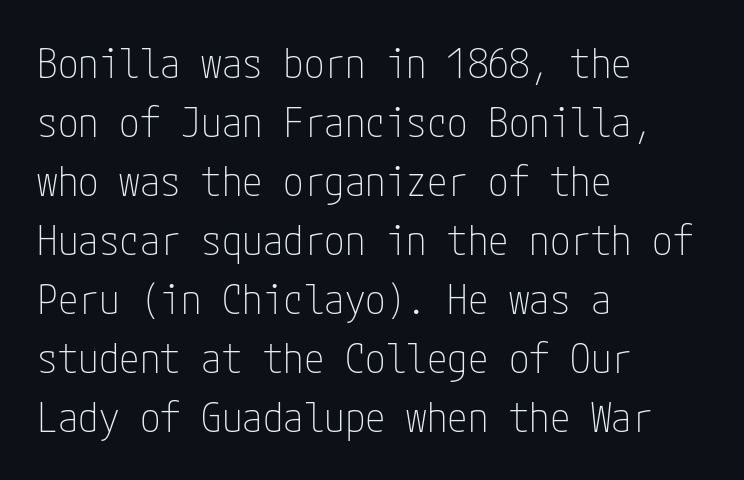
{"serif": "no", "italic": "no", "bold": "no", "weight": "thin", "width": "condensed", "stroke_contrast": "low", "x_height": "medium", "underline": "no", "align": "left", "line_spacing": "normal", "line_spacing_ratio": 1.44, "letter_spacing": "normal", "letter_spacing_em": 0.0, "glyph_px": 41}
